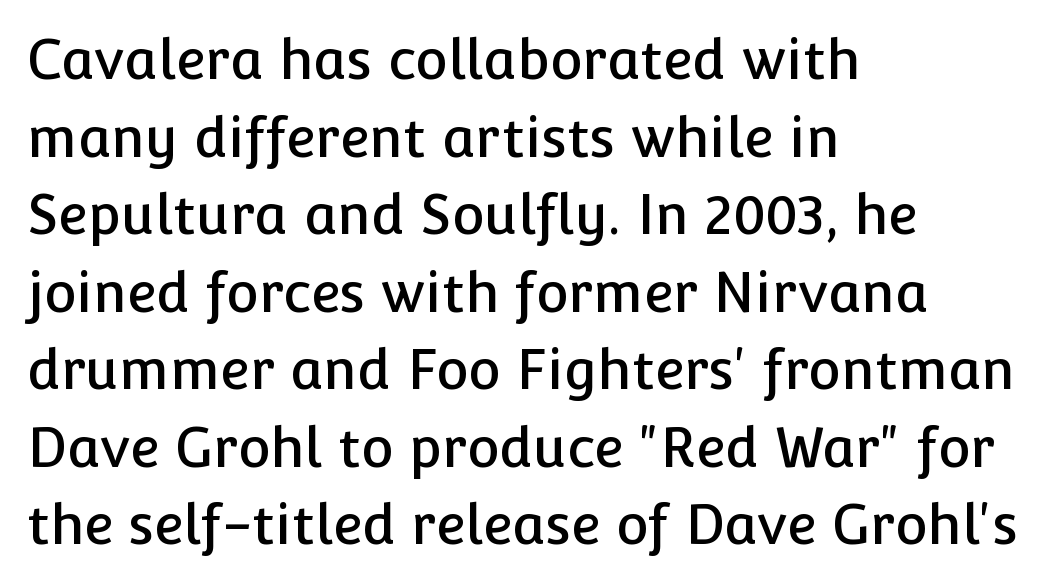
Q: Is the text italic (slanted)? A: No, it is upright.
Q: Is the typeface a serif or a sans-serif typeface? A: Sans-serif.
Q: Is the text underlined? A: No.
Q: How is the paragraph aligned? A: Left-aligned.
Q: Is the spacing between letters normal or unusually wide? A: Normal.
Q: Is the spacing between lines tight, normal or loose? A: Normal.
Q: Width (condensed, normal, or wide)? A: Normal.
Q: Stroke contrast? A: Low.
Q: x-height? A: Medium.
Q: Monospaced? A: No.
